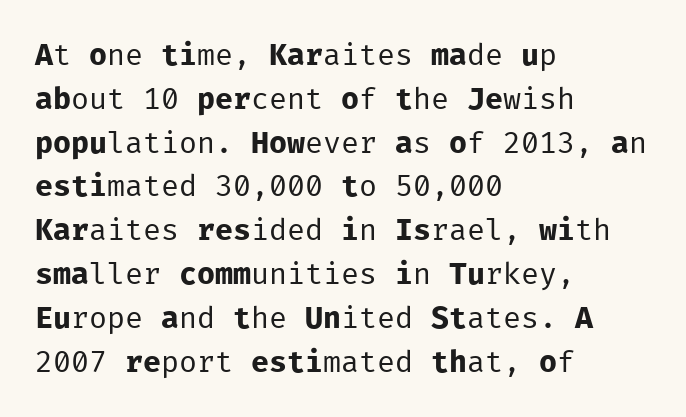
Q: Is the text bold? A: No.
Q: Is the text italic (slanted)? A: No, it is upright.
Q: Is the typeface a serif or a sans-serif typeface? A: Sans-serif.
Q: Is the text underlined? A: No.
Q: How is the paragraph aligned? A: Left-aligned.
Q: Is the spacing between letters normal or unusually wide? A: Normal.
Q: Is the spacing between lines tight, normal or loose? A: Normal.
Q: Width (condensed, normal, or wide)? A: Normal.
Q: Stroke contrast? A: Low.
Q: x-height? A: Medium.
Q: Monospaced? A: Yes.
